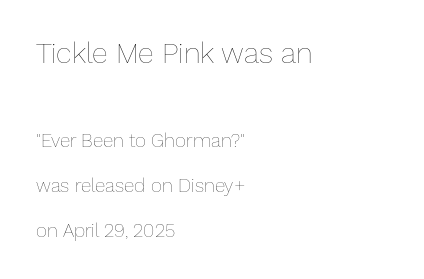
{"italic": "no", "bold": "no", "weight": "thin", "width": "normal", "stroke_contrast": "low", "x_height": "medium", "monospaced": "no", "underline": "no", "align": "left", "line_spacing": "loose", "line_spacing_ratio": 2.39, "letter_spacing": "normal", "letter_spacing_em": 0.0, "larger_block": "first", "size_ratio": 1.53, "glyph_px": 29}
